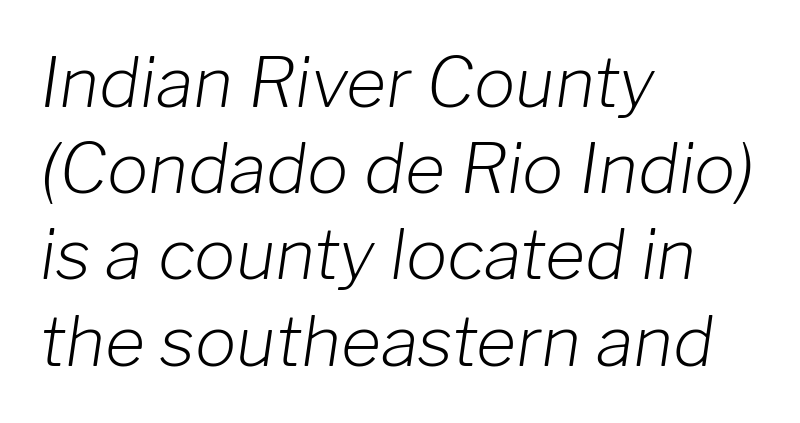
{"italic": "yes", "lean": "right", "slant_degrees": 8, "bold": "no", "weight": "light", "width": "normal", "stroke_contrast": "low", "x_height": "medium", "monospaced": "no", "underline": "no", "align": "left", "line_spacing": "normal", "line_spacing_ratio": 1.25, "letter_spacing": "normal", "letter_spacing_em": 0.0, "glyph_px": 69}
